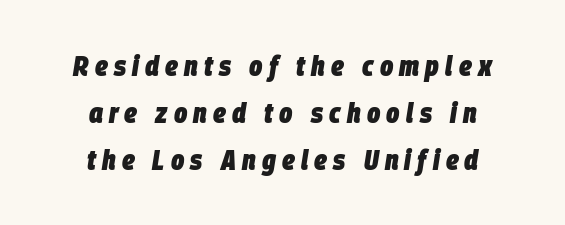
The image shows 28 px heavy, condensed type, italic (leaning right); set centered, normal line spacing (1.67x), unusually wide letter spacing (+0.22 em), not underlined; low stroke contrast and a large x-height.
